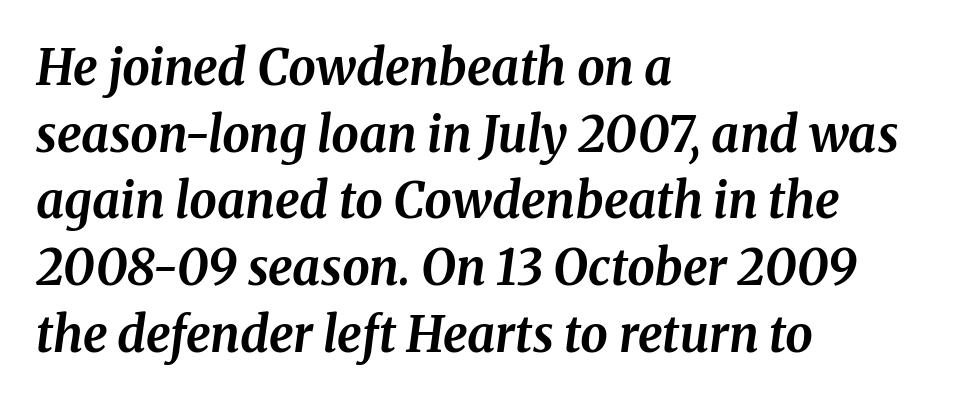
Q: Is the text bold? A: Yes.
Q: Is the text italic (slanted)? A: Yes, it leans right by about 8 degrees.
Q: Is the text underlined? A: No.
Q: How is the paragraph aligned? A: Left-aligned.
Q: Is the spacing between letters normal or unusually wide? A: Normal.
Q: Is the spacing between lines tight, normal or loose? A: Normal.
Q: Width (condensed, normal, or wide)? A: Normal.
Q: Stroke contrast? A: Medium.
Q: x-height? A: Medium.
Q: Monospaced? A: No.
